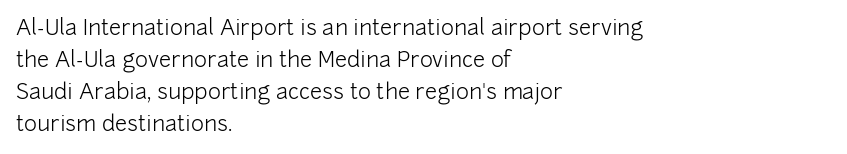
The image shows 22 px text type, upright; set left-aligned, normal line spacing (1.45x), normal letter spacing, not underlined.
